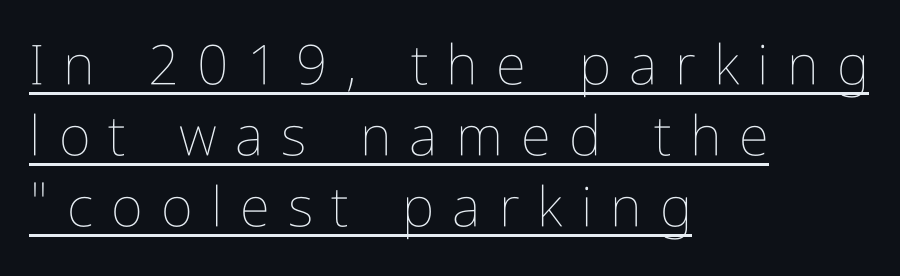
This is the regular roman posture of the typeface. Short note: letters widely spaced. Stroke thickness stays within the range of a standard reading face or lighter. Is this a fixed-width face? No — the glyphs have proportional, varying widths.
